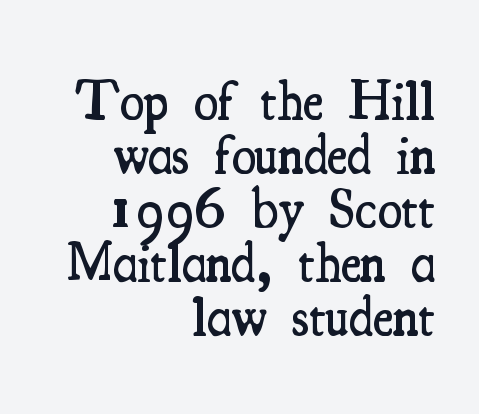
Q: Is the text bold? A: Semi-bold.
Q: Is the text italic (slanted)? A: No, it is upright.
Q: Is the typeface a serif or a sans-serif typeface? A: Serif.
Q: Is the text underlined? A: No.
Q: How is the paragraph aligned? A: Right-aligned.
Q: Is the spacing between letters normal or unusually wide? A: Normal.
Q: Is the spacing between lines tight, normal or loose? A: Tight.
Q: Width (condensed, normal, or wide)? A: Condensed.
Q: Stroke contrast? A: Medium.
Q: x-height? A: Small.
Q: Monospaced? A: No.
